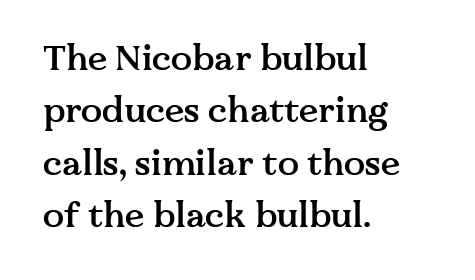
The image shows 35 px semibold serif type, upright; set left-aligned, normal line spacing (1.5x), normal letter spacing, not underlined; medium stroke contrast and a medium x-height.
